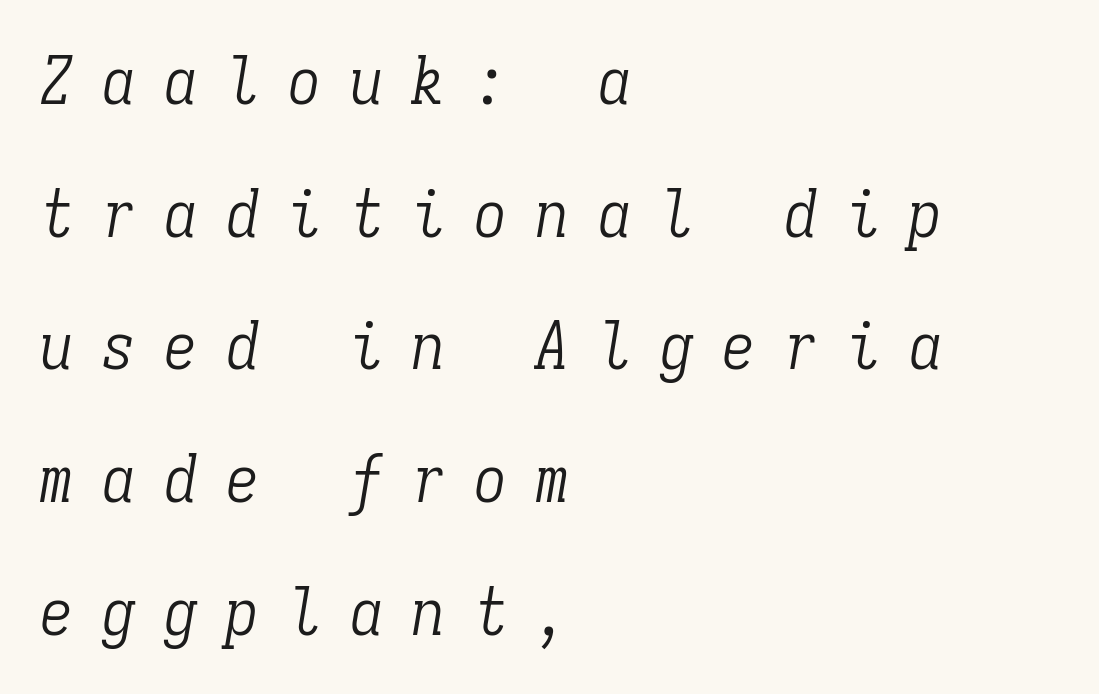
The image shows 66 px light, condensed serif type, italic (leaning right), monospaced; set left-aligned, loose line spacing (2.01x), unusually wide letter spacing (+0.44 em), not underlined; low stroke contrast and a medium x-height.
